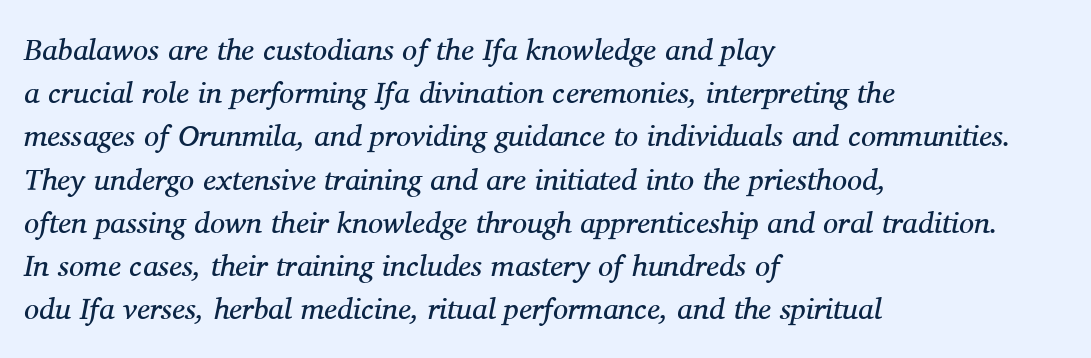
The image shows 30 px regular-weight serif type, italic (leaning right); set left-aligned, normal line spacing (1.44x), normal letter spacing, not underlined; medium stroke contrast and a medium x-height.
